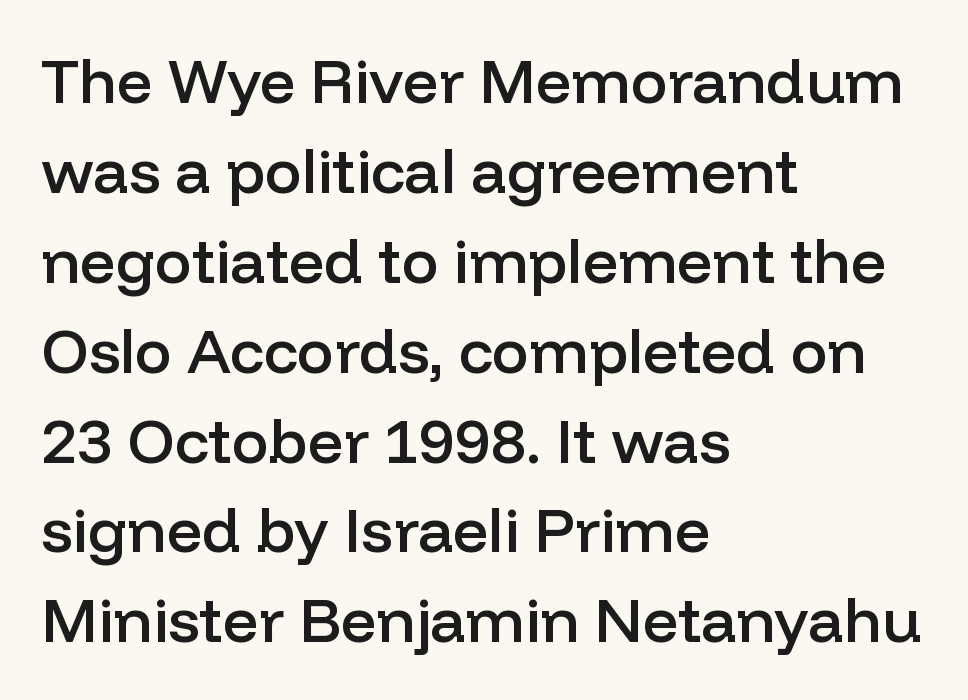
Grotesque or geometric, the face here clearly has no serifs. Summary of vertical rhythm: regular, with standard interline spacing. Nothing unusual about the tracking: characters are spaced as the font intends. You can tell it's not italic because the verticals are truly vertical. A typesetter would call this proportional, since set widths differ per character.
